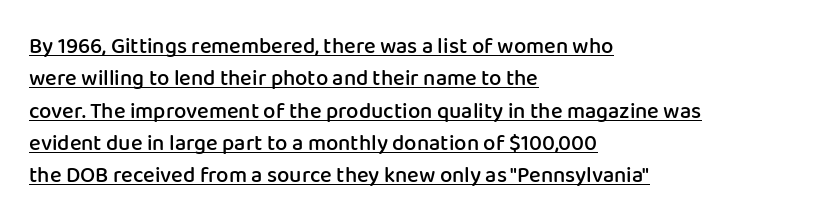
The image shows 22 px text type, upright; set left-aligned, normal line spacing (1.47x), normal letter spacing, underlined.
